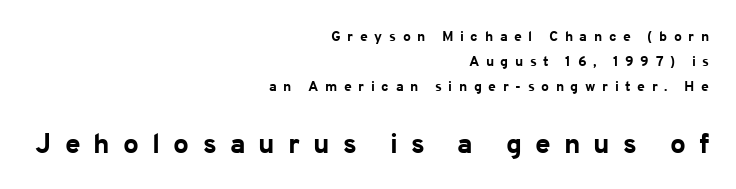
Q: Is the text bold? A: Yes.
Q: Is the text italic (slanted)? A: No, it is upright.
Q: Is the typeface a serif or a sans-serif typeface? A: Sans-serif.
Q: Is the text underlined? A: No.
Q: How is the paragraph aligned? A: Right-aligned.
Q: Is the spacing between letters normal or unusually wide? A: Unusually wide.
Q: Which block of text is set in a larger size, the first (top) or the second (bottom)? A: The second (bottom) one.
Q: Width (condensed, normal, or wide)? A: Normal.
Q: Stroke contrast? A: Low.
Q: x-height? A: Medium.
Q: Monospaced? A: No.
